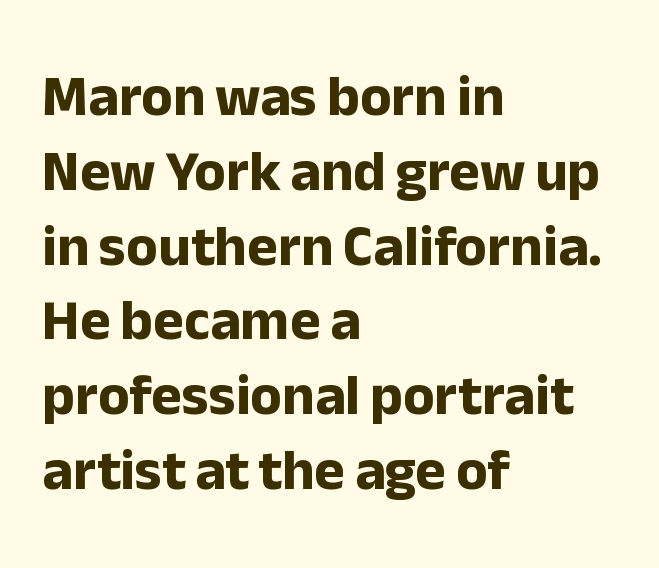
The image shows 58 px bold sans-serif type, upright; set left-aligned, normal line spacing (1.29x), normal letter spacing, not underlined; low stroke contrast and a medium x-height.
